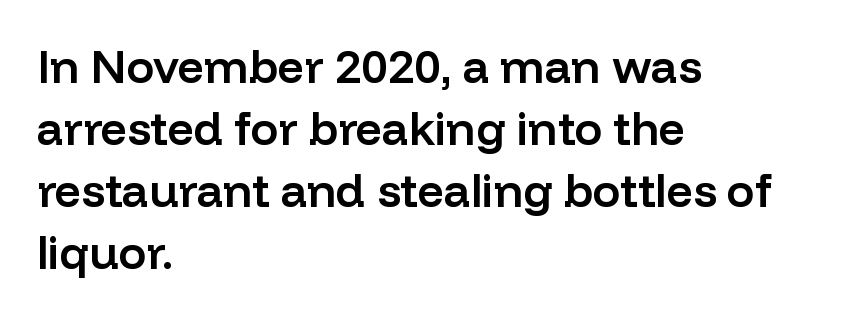
The image shows 46 px semibold sans-serif type, upright; set left-aligned, normal line spacing (1.35x), normal letter spacing, not underlined; low stroke contrast and a medium x-height.
